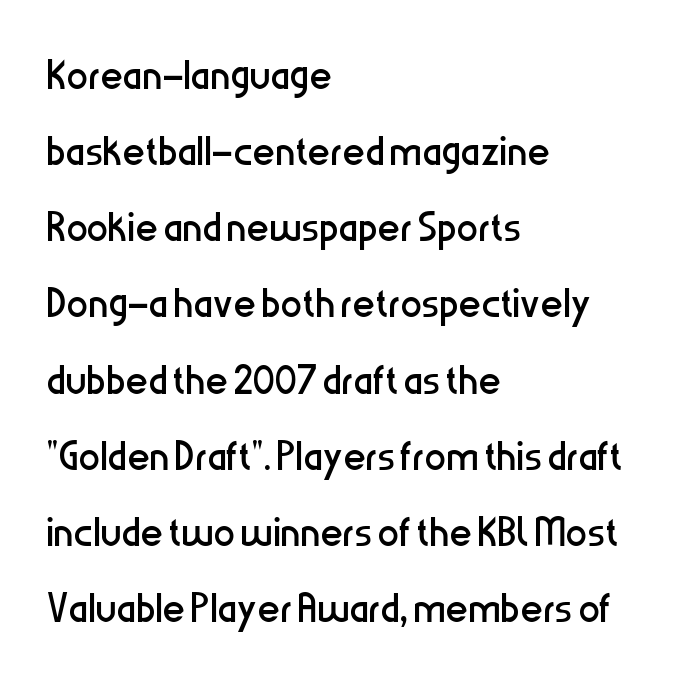
The image shows 54 px regular-weight, condensed sans-serif type, upright; set left-aligned, normal line spacing (1.41x), normal letter spacing, not underlined; low stroke contrast and a medium x-height.
